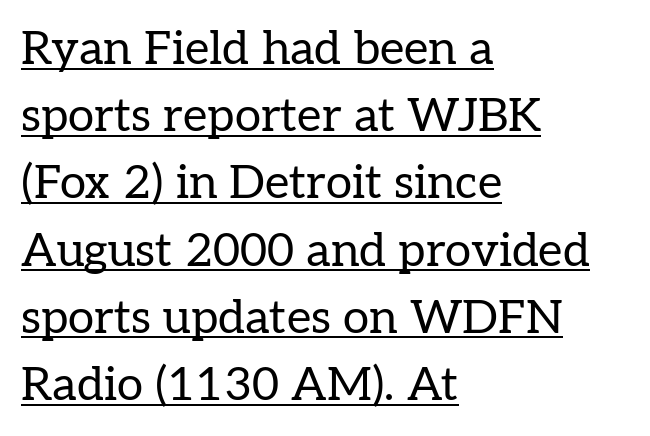
Q: Is the text bold? A: No.
Q: Is the text italic (slanted)? A: No, it is upright.
Q: Is the typeface a serif or a sans-serif typeface? A: Serif.
Q: Is the text underlined? A: Yes.
Q: How is the paragraph aligned? A: Left-aligned.
Q: Is the spacing between letters normal or unusually wide? A: Normal.
Q: Is the spacing between lines tight, normal or loose? A: Normal.
Q: Width (condensed, normal, or wide)? A: Normal.
Q: Stroke contrast? A: Low.
Q: x-height? A: Medium.
Q: Monospaced? A: No.
